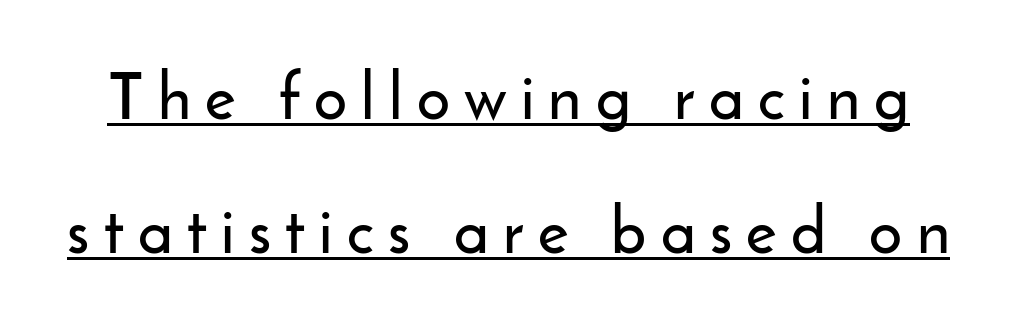
The image shows 65 px sans-serif type, upright; set loose line spacing (2.06x), unusually wide letter spacing (+0.22 em), underlined; low stroke contrast and a small x-height.
